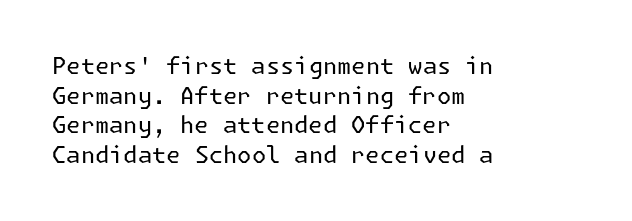
Q: Is the text bold? A: No.
Q: Is the text italic (slanted)? A: No, it is upright.
Q: Is the text underlined? A: No.
Q: How is the paragraph aligned? A: Left-aligned.
Q: Is the spacing between letters normal or unusually wide? A: Normal.
Q: Is the spacing between lines tight, normal or loose? A: Normal.
